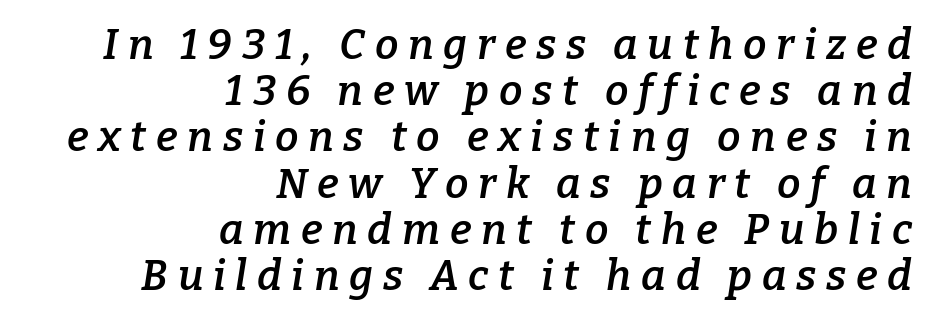
The image shows 42 px semibold serif type, italic (leaning right); set right-aligned, tight line spacing (1.1x), unusually wide letter spacing (+0.23 em), not underlined; low stroke contrast and a medium x-height.
